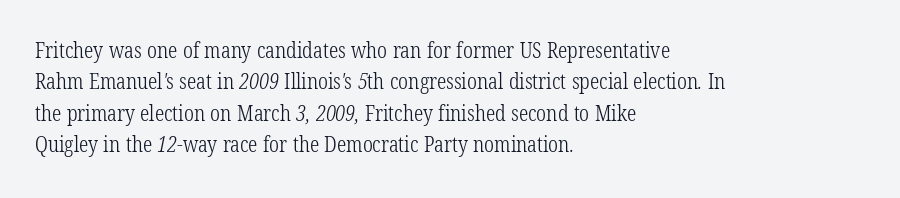
{"bold": "no", "underline": "no", "align": "left", "line_spacing": "normal", "line_spacing_ratio": 1.49, "letter_spacing": "normal", "letter_spacing_em": 0.0, "glyph_px": 21}
